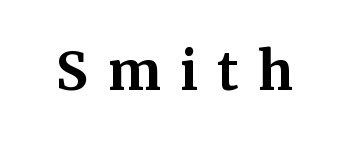
The image shows 53 px bold serif type, upright; set unusually wide letter spacing (+0.37 em), not underlined; medium stroke contrast and a medium x-height.
